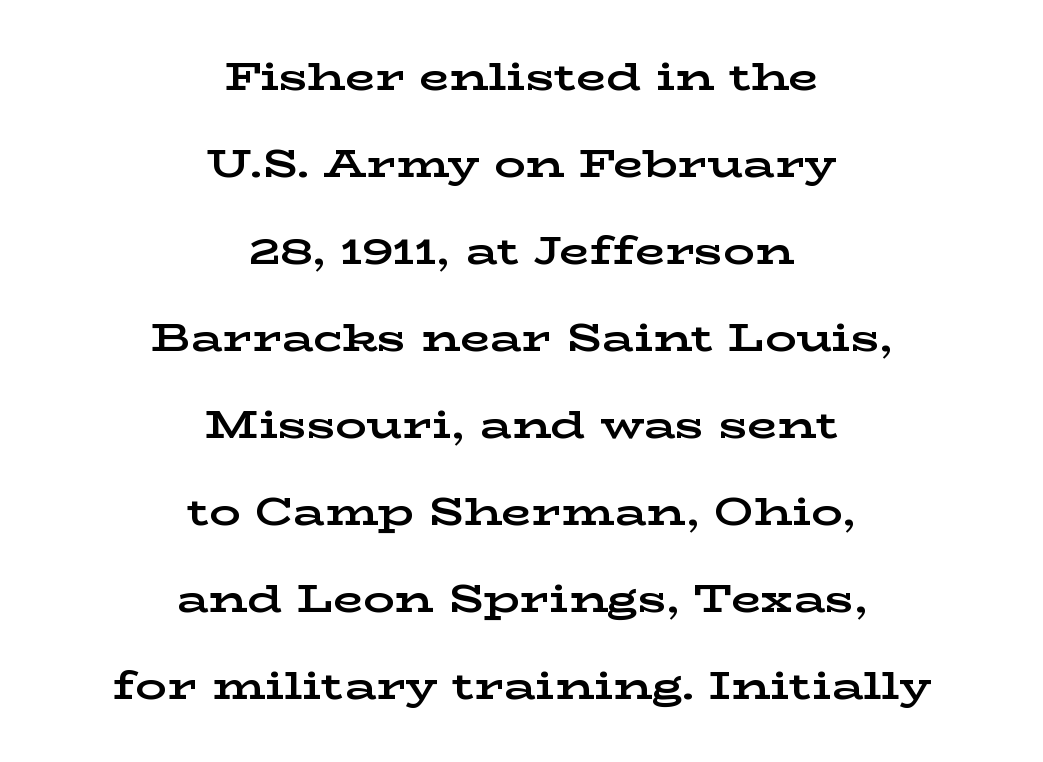
The image shows 39 px bold, wide serif type, upright; set centered, loose line spacing (2.23x), normal letter spacing, not underlined; low stroke contrast and a medium x-height.
